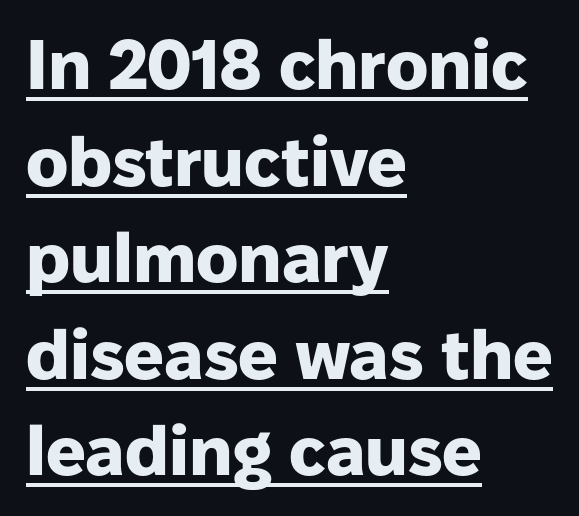
Q: Is the text bold? A: Yes.
Q: Is the text italic (slanted)? A: No, it is upright.
Q: Is the typeface a serif or a sans-serif typeface? A: Sans-serif.
Q: Is the text underlined? A: Yes.
Q: How is the paragraph aligned? A: Left-aligned.
Q: Is the spacing between letters normal or unusually wide? A: Normal.
Q: Is the spacing between lines tight, normal or loose? A: Normal.
Q: Width (condensed, normal, or wide)? A: Normal.
Q: Stroke contrast? A: Low.
Q: x-height? A: Medium.
Q: Monospaced? A: No.
